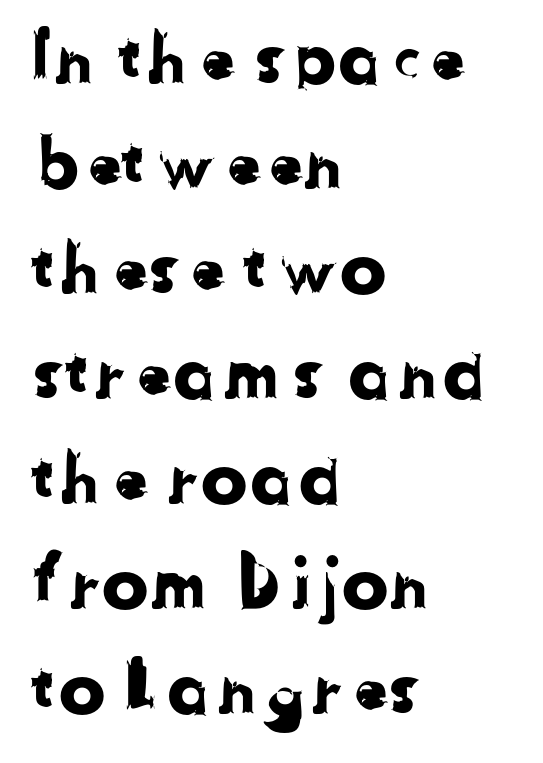
{"serif": "no", "width": "normal", "stroke_contrast": "low", "x_height": "medium", "monospaced": "no", "underline": "no", "align": "left", "line_spacing": "normal", "line_spacing_ratio": 1.5, "letter_spacing": "normal", "letter_spacing_em": 0.0, "glyph_px": 70}
